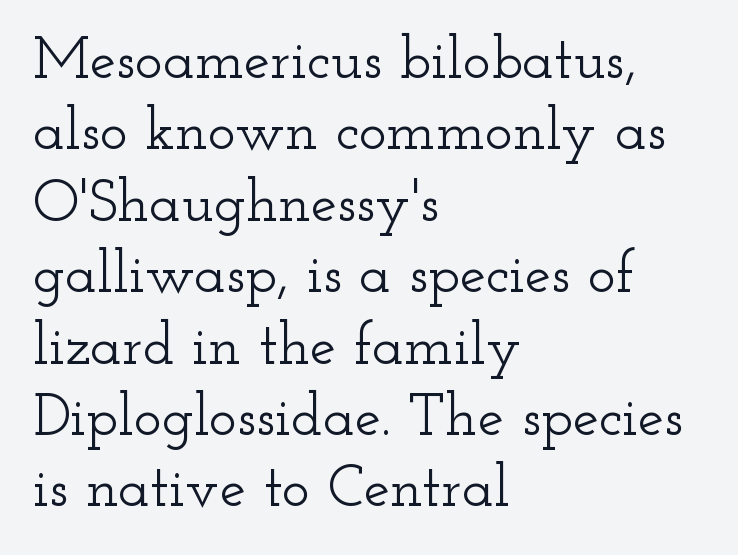
Q: Is the text italic (slanted)? A: No, it is upright.
Q: Is the typeface a serif or a sans-serif typeface? A: Serif.
Q: Is the text underlined? A: No.
Q: How is the paragraph aligned? A: Left-aligned.
Q: Is the spacing between letters normal or unusually wide? A: Normal.
Q: Width (condensed, normal, or wide)? A: Wide.
Q: Stroke contrast? A: Low.
Q: x-height? A: Small.
Q: Monospaced? A: No.
